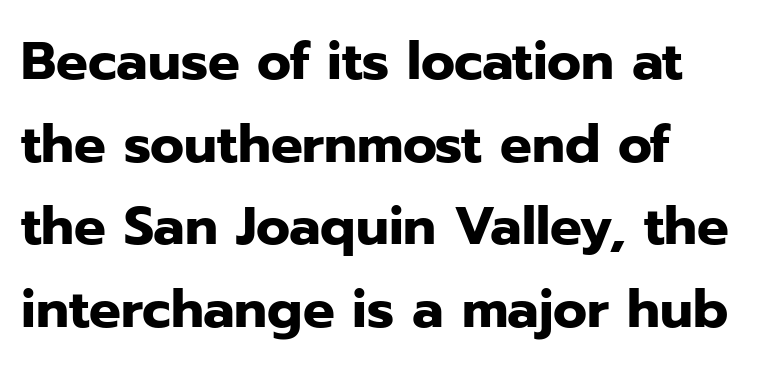
{"serif": "no", "italic": "no", "bold": "yes", "weight": "heavy", "width": "normal", "stroke_contrast": "low", "x_height": "medium", "monospaced": "no", "underline": "no", "align": "left", "line_spacing": "normal", "line_spacing_ratio": 1.56, "letter_spacing": "normal", "letter_spacing_em": 0.0, "glyph_px": 53}
